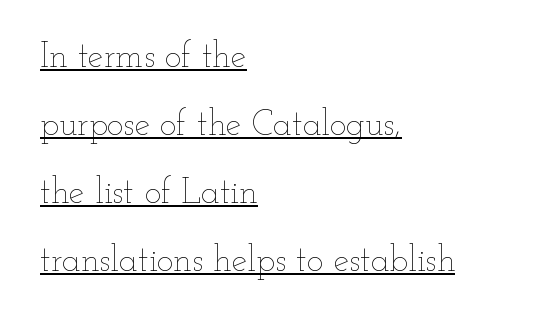
The image shows 35 px thin, wide type, upright; set left-aligned, loose line spacing (1.94x), normal letter spacing, underlined; low stroke contrast and a small x-height.
